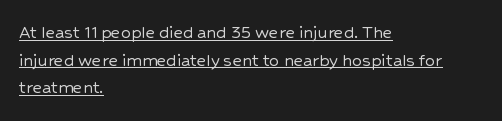
{"italic": "no", "underline": "yes", "align": "left", "line_spacing": "normal", "line_spacing_ratio": 1.38, "letter_spacing": "normal", "letter_spacing_em": 0.0, "glyph_px": 20}
